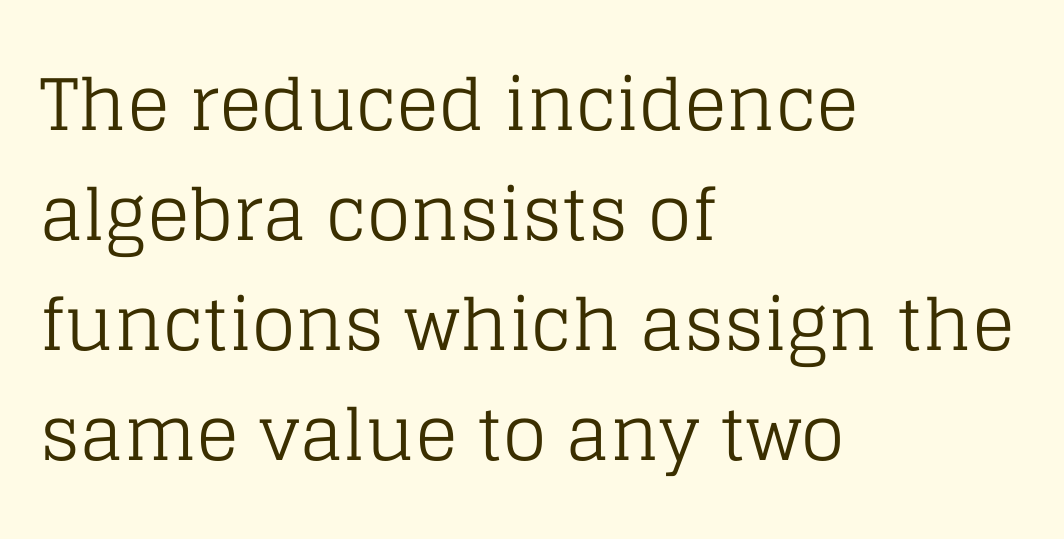
{"serif": "yes", "italic": "no", "bold": "no", "weight": "regular", "width": "normal", "stroke_contrast": "low", "x_height": "large", "monospaced": "no", "underline": "no", "align": "left", "line_spacing": "normal", "line_spacing_ratio": 1.55, "letter_spacing": "normal", "letter_spacing_em": 0.0, "glyph_px": 71}
